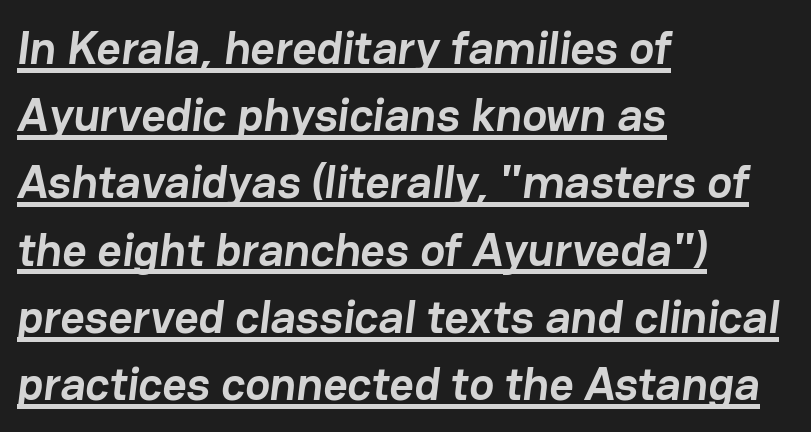
The image shows 47 px semibold sans-serif type; set left-aligned, normal line spacing (1.43x), normal letter spacing, underlined; low stroke contrast and a medium x-height.
